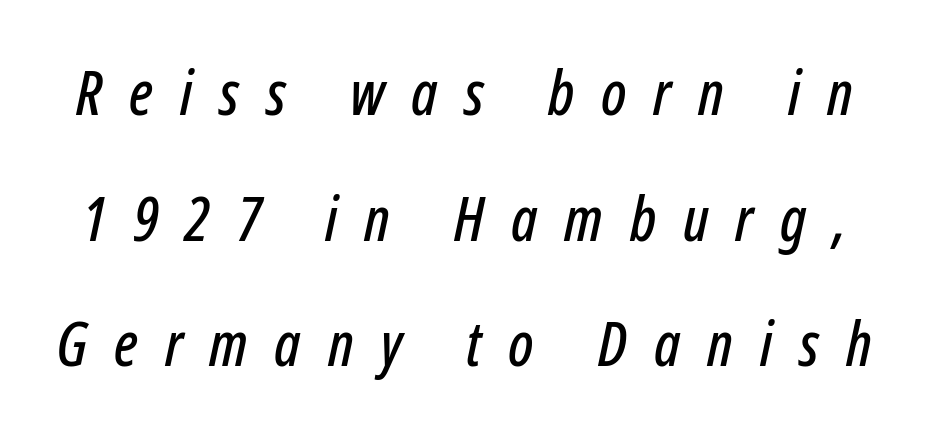
Q: Is the text italic (slanted)? A: Yes, it leans right by about 12 degrees.
Q: Is the text underlined? A: No.
Q: Is the spacing between letters normal or unusually wide? A: Unusually wide.
Q: Is the spacing between lines tight, normal or loose? A: Loose.
Q: Width (condensed, normal, or wide)? A: Condensed.
Q: Stroke contrast? A: Low.
Q: x-height? A: Medium.
Q: Monospaced? A: No.
